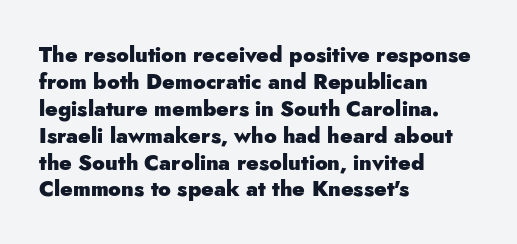
Q: Is the text bold? A: Yes.
Q: Is the text italic (slanted)? A: No, it is upright.
Q: Is the text underlined? A: No.
Q: How is the paragraph aligned? A: Left-aligned.
Q: Is the spacing between letters normal or unusually wide? A: Normal.
Q: Is the spacing between lines tight, normal or loose? A: Normal.
